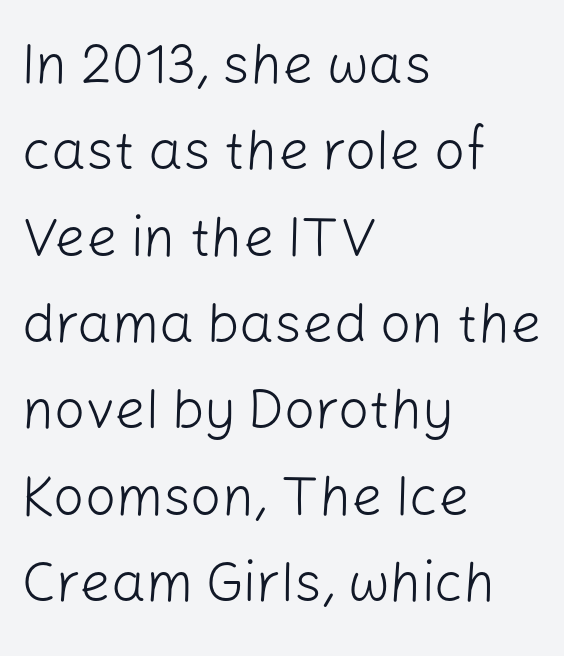
The characters display no serif detailing; their extremities are plain. Quick note: underline off. When letters stand straight like this, we call the style roman or upright. This sample is left-justified, so line endings fall wherever the words run out. The designer left line spacing at the default.
